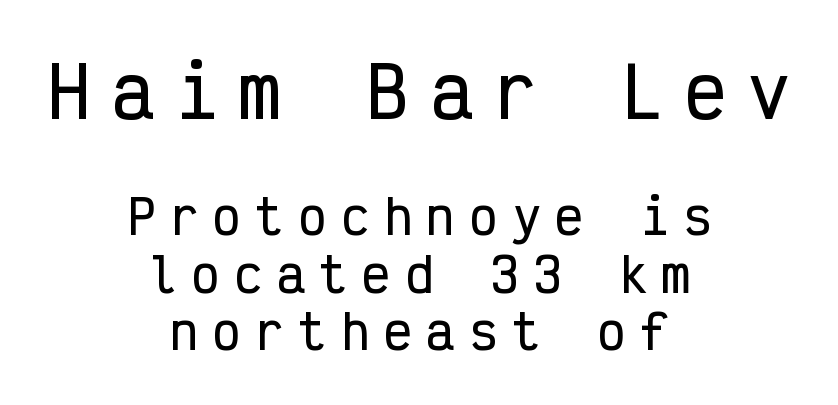
{"serif": "no", "italic": "no", "width": "condensed", "stroke_contrast": "low", "x_height": "medium", "monospaced": "yes", "underline": "no", "align": "center", "line_spacing_ratio": 1.22, "letter_spacing": "wide", "letter_spacing_em": 0.31, "larger_block": "first", "size_ratio": 1.49, "glyph_px": 70}
